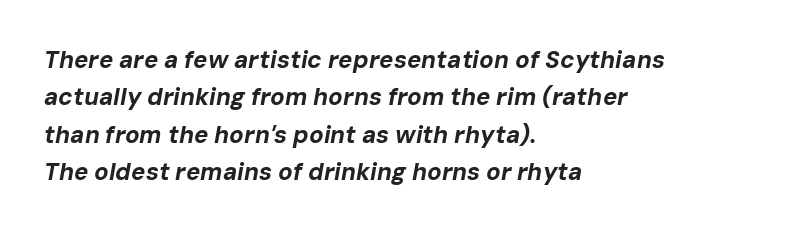
{"italic": "yes", "lean": "right", "slant_degrees": 10, "bold": "yes", "underline": "no", "align": "left", "line_spacing": "normal", "line_spacing_ratio": 1.56, "letter_spacing": "normal", "letter_spacing_em": 0.0, "glyph_px": 24}
